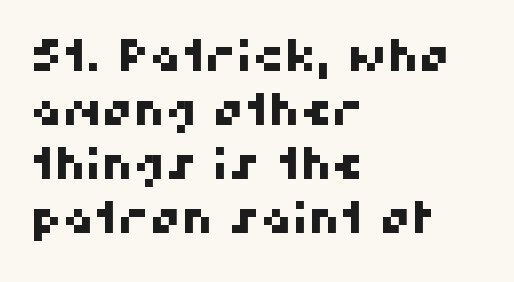
This rendering leaves character spacing at its baseline value. The characters display no serif detailing; their extremities are plain. Casual observation: everything's shoved over to the left. Letters rest on an invisible, unmarked baseline.
